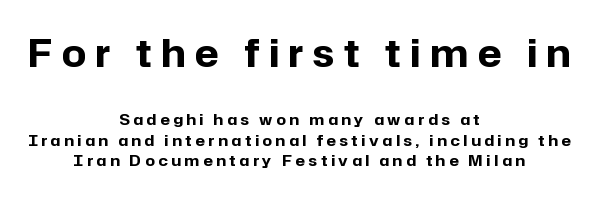
The image shows 38 px bold sans-serif type, upright; set centered, normal line spacing (1.38x), unusually wide letter spacing (+0.25 em), not underlined; the first (top) block is 2.53x larger; low stroke contrast and a medium x-height.
